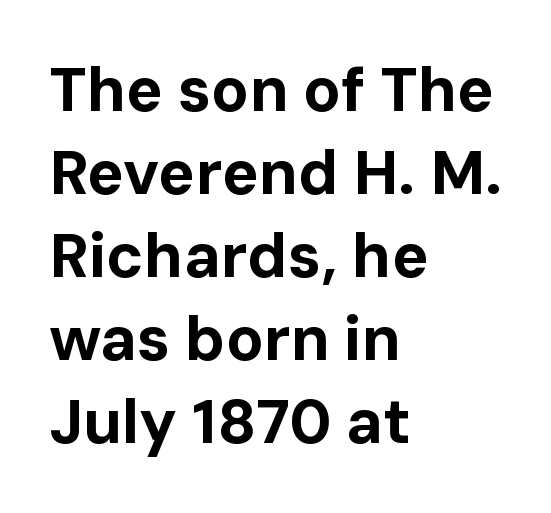
{"serif": "no", "italic": "no", "bold": "yes", "weight": "bold", "width": "normal", "stroke_contrast": "low", "x_height": "medium", "monospaced": "no", "underline": "no", "align": "left", "line_spacing": "normal", "line_spacing_ratio": 1.34, "letter_spacing": "normal", "letter_spacing_em": 0.0, "glyph_px": 62}
